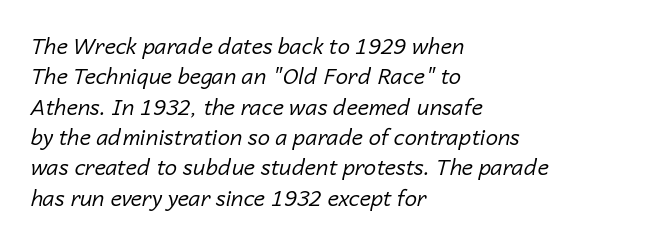
{"italic": "yes", "lean": "right", "slant_degrees": 14, "bold": "no", "underline": "no", "align": "left", "line_spacing": "normal", "line_spacing_ratio": 1.38, "letter_spacing": "normal", "letter_spacing_em": 0.0, "glyph_px": 22}
